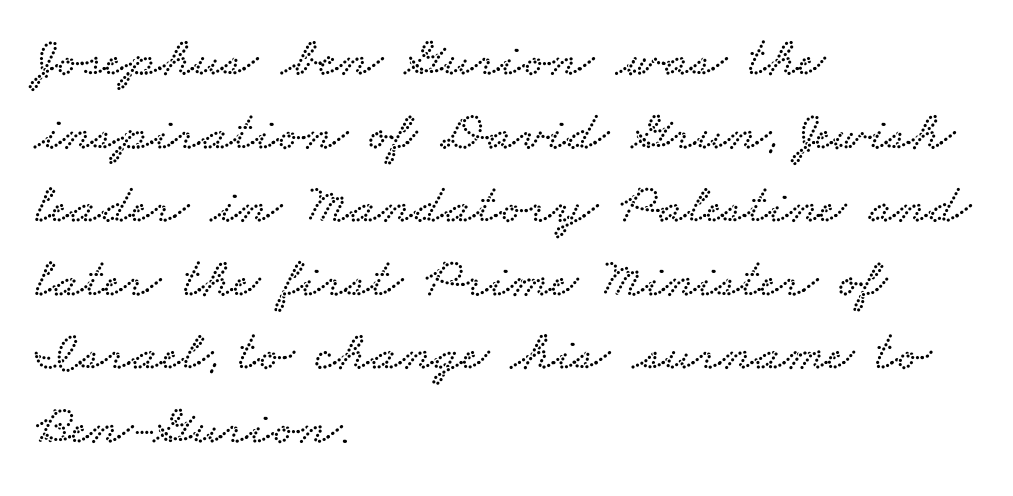
The image shows 57 px wide serif type; set left-aligned, normal line spacing (1.29x), normal letter spacing, not underlined; low stroke contrast and a small x-height.
